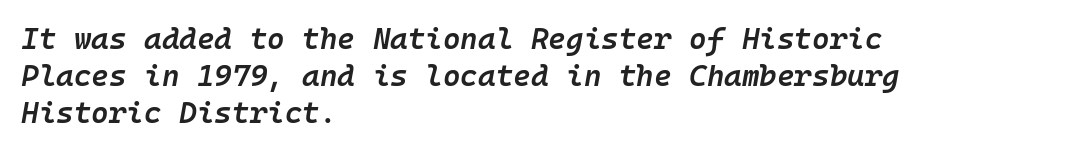
Q: Is the text bold? A: Semi-bold.
Q: Is the text italic (slanted)? A: Yes, it leans right by about 10 degrees.
Q: Is the text underlined? A: No.
Q: How is the paragraph aligned? A: Left-aligned.
Q: Is the spacing between letters normal or unusually wide? A: Normal.
Q: Width (condensed, normal, or wide)? A: Normal.
Q: Stroke contrast? A: Low.
Q: x-height? A: Medium.
Q: Monospaced? A: Yes.
